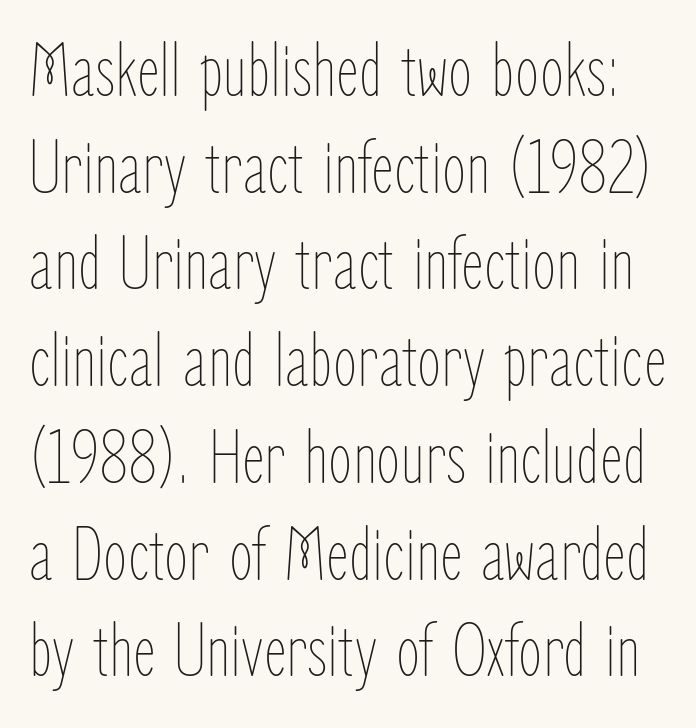
{"italic": "no", "bold": "no", "weight": "thin", "width": "condensed", "stroke_contrast": "low", "x_height": "medium", "monospaced": "no", "underline": "no", "line_spacing_ratio": 1.24, "letter_spacing": "normal", "letter_spacing_em": 0.0, "glyph_px": 78}
